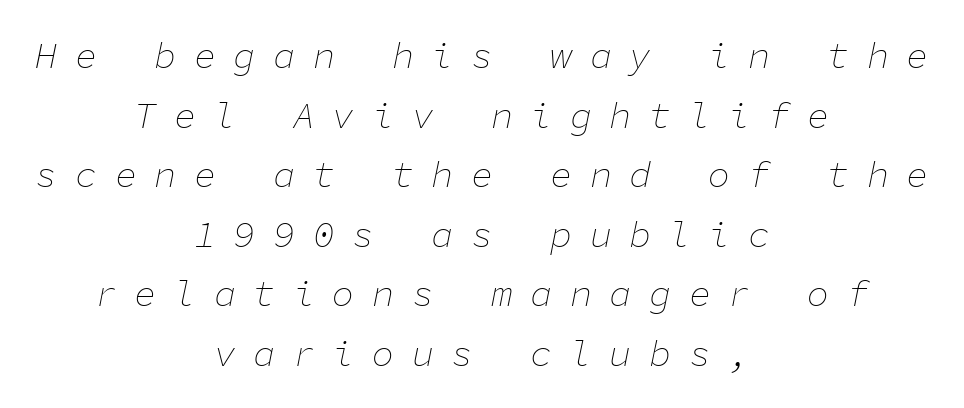
Q: Is the text bold? A: No.
Q: Is the text italic (slanted)? A: Yes, it leans right by about 11 degrees.
Q: Is the text underlined? A: No.
Q: How is the paragraph aligned? A: Centered.
Q: Is the spacing between letters normal or unusually wide? A: Unusually wide.
Q: Is the spacing between lines tight, normal or loose? A: Normal.
Q: Width (condensed, normal, or wide)? A: Normal.
Q: Stroke contrast? A: Low.
Q: x-height? A: Medium.
Q: Monospaced? A: Yes.
